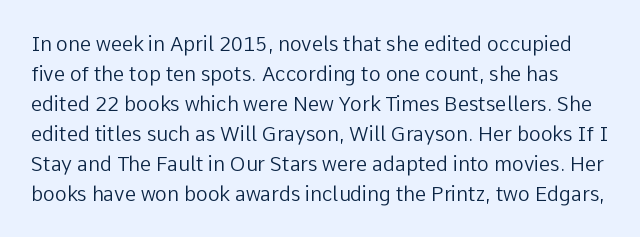
The font's upright variant was chosen for this text. Stems here are at most as thick as an everyday book face. The area under the type is left untouched. This sample uses plain, unmodified letter spacing. Leading: standard.
